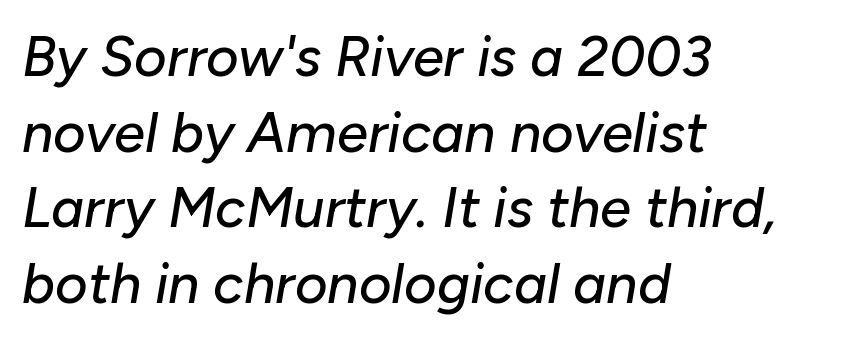
{"italic": "yes", "lean": "right", "slant_degrees": 10, "width": "normal", "stroke_contrast": "low", "x_height": "medium", "monospaced": "no", "underline": "no", "align": "left", "line_spacing": "normal", "line_spacing_ratio": 1.35, "letter_spacing": "normal", "letter_spacing_em": 0.0, "glyph_px": 56}
